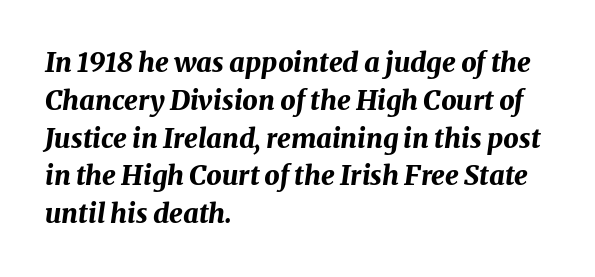
Q: Is the text bold? A: Yes.
Q: Is the text italic (slanted)? A: Yes, it leans right by about 8 degrees.
Q: Is the text underlined? A: No.
Q: How is the paragraph aligned? A: Left-aligned.
Q: Is the spacing between letters normal or unusually wide? A: Normal.
Q: Is the spacing between lines tight, normal or loose? A: Normal.
